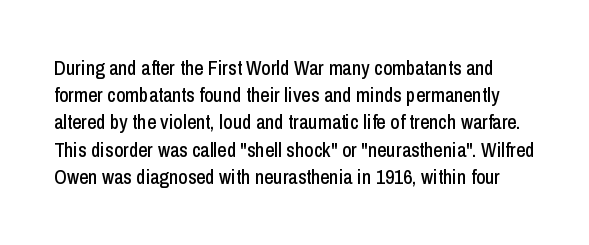
This is roman type, the default non-slanted kind. Check under the words: just untouched page. No extra tracking has been applied to these lines. The vertical gap from one line to the next is medium.
